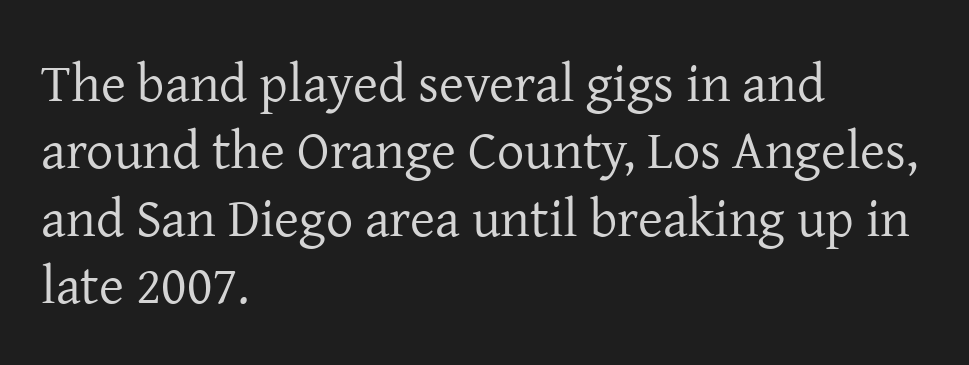
{"serif": "yes", "italic": "no", "bold": "no", "weight": "regular", "width": "normal", "stroke_contrast": "low", "x_height": "medium", "monospaced": "no", "underline": "no", "align": "left", "line_spacing": "normal", "line_spacing_ratio": 1.25, "letter_spacing": "normal", "letter_spacing_em": 0.0, "glyph_px": 54}
